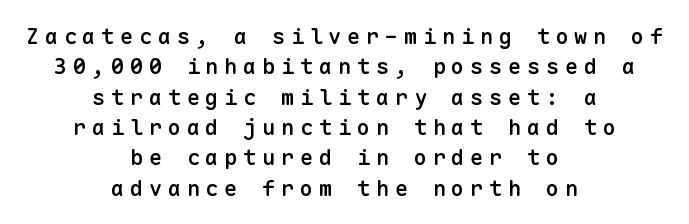
The image shows 22 px text type, upright; set centered, normal line spacing (1.38x), unusually wide letter spacing (+0.26 em), not underlined.
